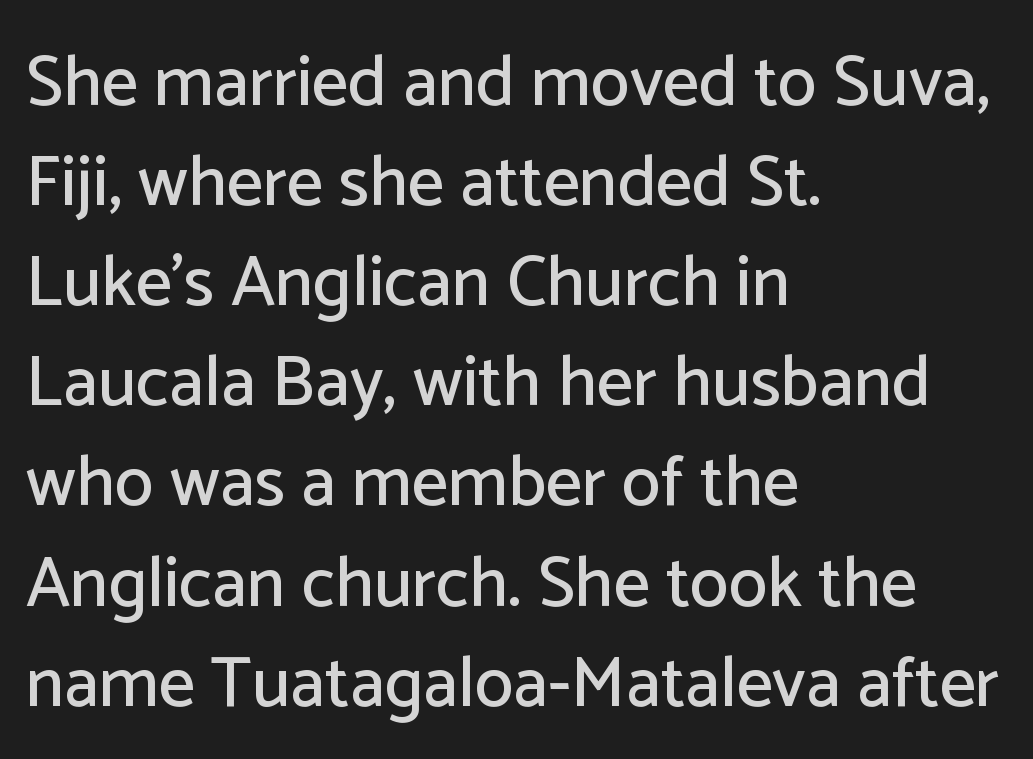
{"serif": "no", "italic": "no", "width": "normal", "stroke_contrast": "low", "x_height": "medium", "monospaced": "no", "underline": "no", "align": "left", "line_spacing": "normal", "line_spacing_ratio": 1.41, "letter_spacing": "normal", "letter_spacing_em": 0.0, "glyph_px": 71}
